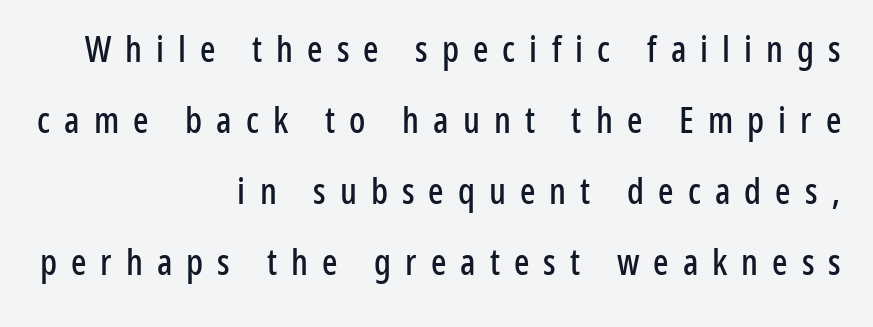
The image shows 36 px condensed sans-serif type, upright; set right-aligned, loose line spacing (1.97x), unusually wide letter spacing (+0.39 em), not underlined; low stroke contrast and a medium x-height.
